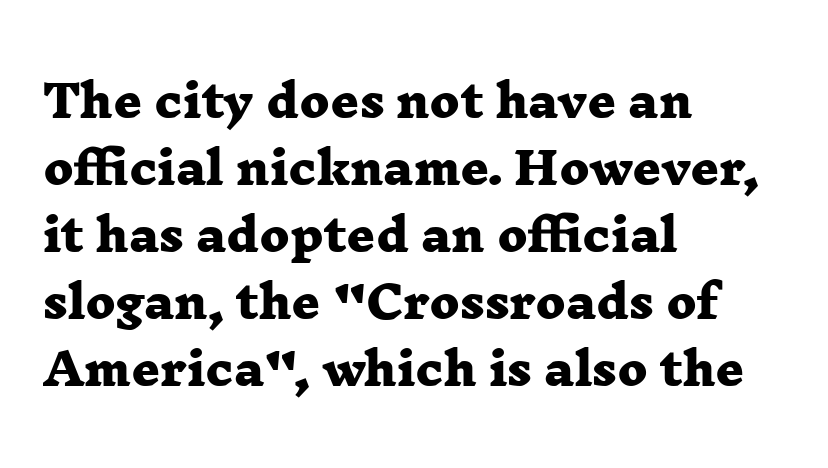
Each new line begins a customary step beneath the previous one. The foot of each line stays bare and open. The face used here is rendered with its standard letterfit. Note the varied advance widths — an 'i' is clearly narrower than an 'm'. This is serif lettering, the kind often seen in printed books.
